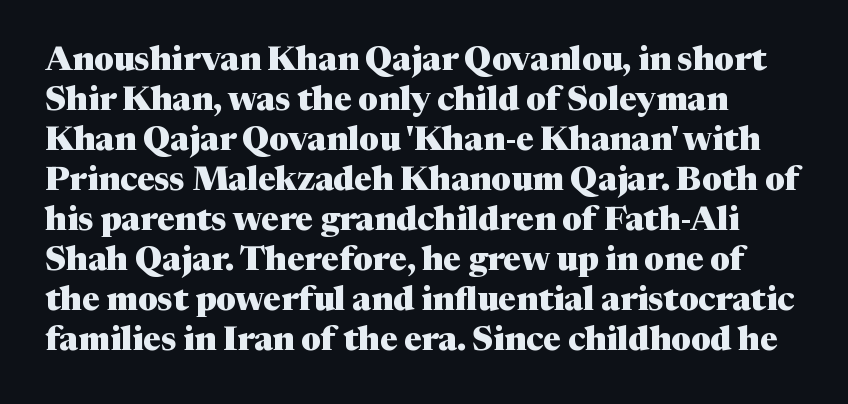
The image shows 33 px heavy serif type, upright; set line spacing 1.21x, normal letter spacing, not underlined; medium stroke contrast and a medium x-height.
